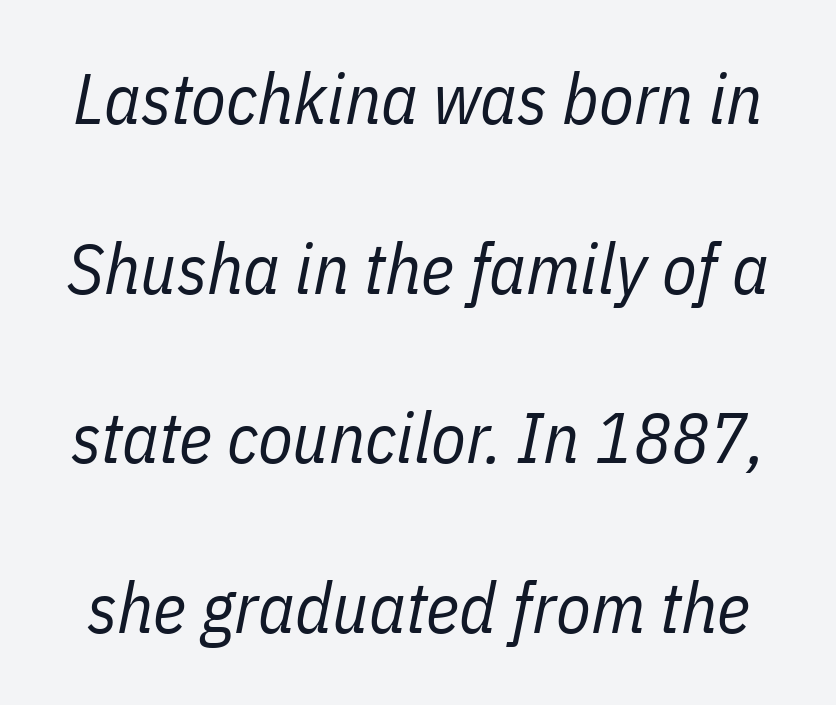
Q: Is the text bold? A: No.
Q: Is the text italic (slanted)? A: Yes, it leans right by about 11 degrees.
Q: Is the text underlined? A: No.
Q: Is the spacing between letters normal or unusually wide? A: Normal.
Q: Is the spacing between lines tight, normal or loose? A: Loose.
Q: Width (condensed, normal, or wide)? A: Condensed.
Q: Stroke contrast? A: Low.
Q: x-height? A: Medium.
Q: Monospaced? A: No.
